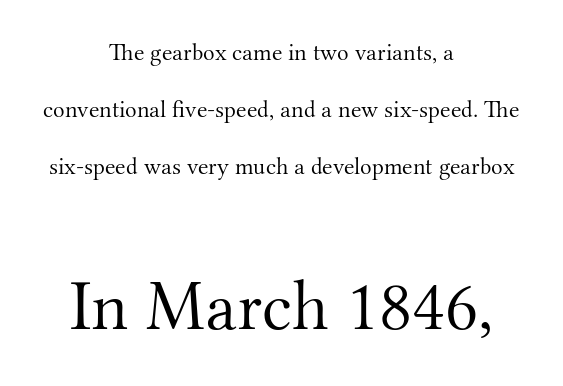
Heaviness? Minimal to ordinary, like unemphasized prose. The leading is generous, giving the passage an open texture. Plain, unruled lines of type. Inter-character spacing is left at the font's built-in metrics.
